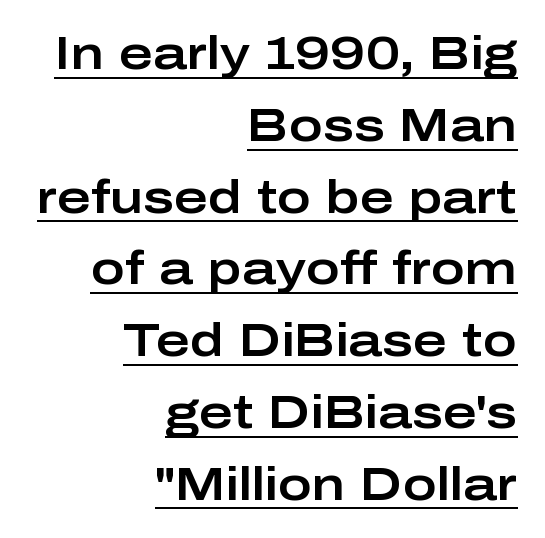
{"serif": "no", "italic": "no", "width": "wide", "stroke_contrast": "low", "x_height": "medium", "monospaced": "no", "underline": "yes", "align": "right", "line_spacing": "normal", "line_spacing_ratio": 1.56, "letter_spacing": "normal", "letter_spacing_em": 0.0, "glyph_px": 46}
